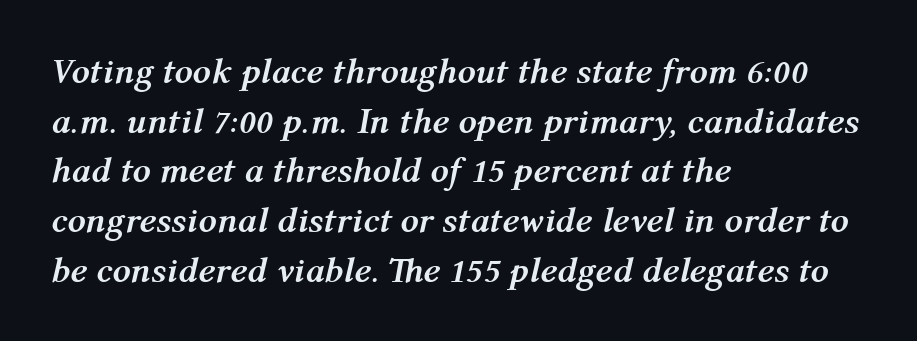
Q: Is the text bold? A: Yes.
Q: Is the text italic (slanted)? A: Yes, it leans right by about 12 degrees.
Q: Is the text underlined? A: No.
Q: How is the paragraph aligned? A: Left-aligned.
Q: Is the spacing between letters normal or unusually wide? A: Normal.
Q: Is the spacing between lines tight, normal or loose? A: Normal.
Q: Width (condensed, normal, or wide)? A: Normal.
Q: Stroke contrast? A: Medium.
Q: x-height? A: Medium.
Q: Monospaced? A: No.
